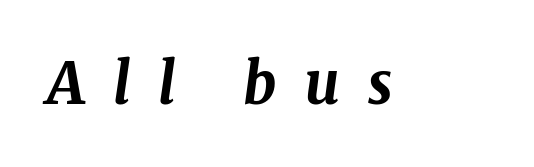
The image shows 57 px bold type, italic (leaning right); set unusually wide letter spacing (+0.49 em), not underlined; medium stroke contrast and a medium x-height.
